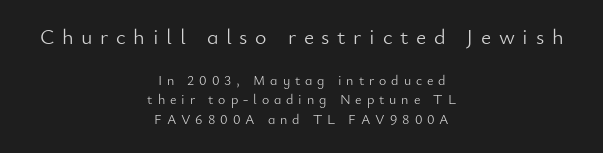
The image shows 22 px text type, upright; set centered, normal line spacing (1.41x), unusually wide letter spacing (+0.35 em), not underlined; the first (top) block is 1.57x larger.
